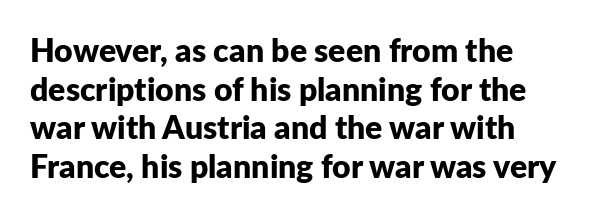
These lines are rendered in a variable-pitch font. Horizontally, the lines are justified to the leading edge only. This is the regular roman posture of the typeface. Strong, thick strokes mark this as bold type. The line texture is even and compact thanks to regular tracking. This sample uses a sans-serif face.
